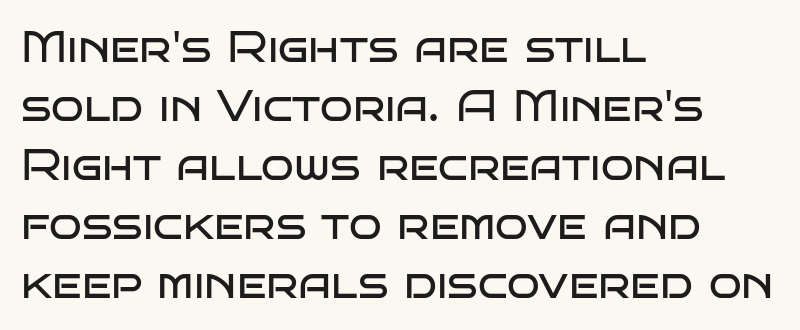
Q: Is the text bold? A: No.
Q: Is the text italic (slanted)? A: No, it is upright.
Q: Is the typeface a serif or a sans-serif typeface? A: Sans-serif.
Q: Is the text underlined? A: No.
Q: How is the paragraph aligned? A: Left-aligned.
Q: Is the spacing between letters normal or unusually wide? A: Normal.
Q: Is the spacing between lines tight, normal or loose? A: Normal.
Q: Width (condensed, normal, or wide)? A: Wide.
Q: Stroke contrast? A: Low.
Q: x-height? A: Large.
Q: Monospaced? A: No.
